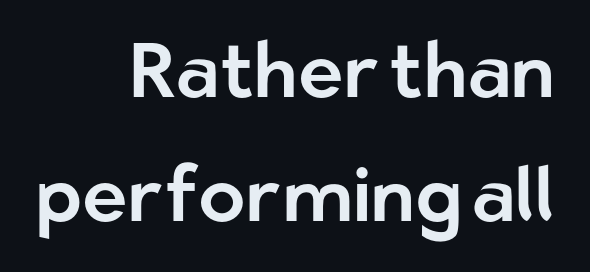
Q: Is the text italic (slanted)? A: No, it is upright.
Q: Is the typeface a serif or a sans-serif typeface? A: Sans-serif.
Q: Is the text underlined? A: No.
Q: How is the paragraph aligned? A: Right-aligned.
Q: Is the spacing between letters normal or unusually wide? A: Normal.
Q: Is the spacing between lines tight, normal or loose? A: Normal.
Q: Width (condensed, normal, or wide)? A: Normal.
Q: Stroke contrast? A: Low.
Q: x-height? A: Medium.
Q: Monospaced? A: No.
